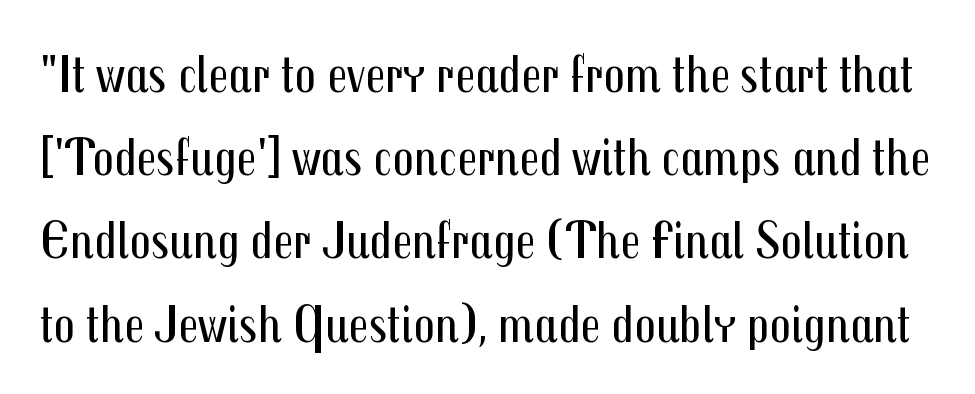
{"serif": "no", "italic": "no", "bold": "no", "weight": "regular", "width": "condensed", "stroke_contrast": "medium", "x_height": "medium", "monospaced": "no", "underline": "no", "line_spacing": "normal", "line_spacing_ratio": 1.57, "letter_spacing": "normal", "letter_spacing_em": 0.0, "glyph_px": 53}
